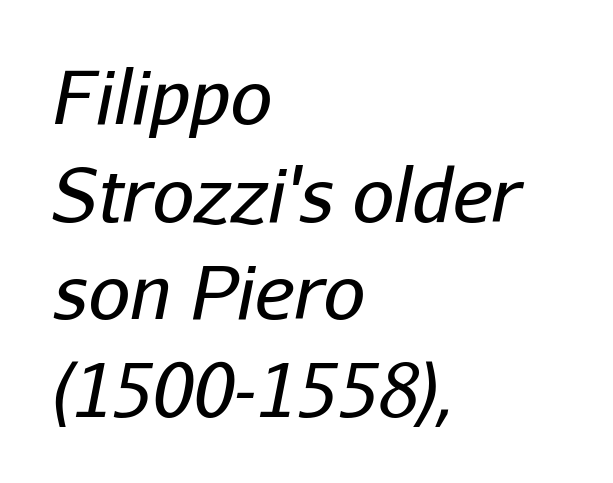
Q: Is the text bold? A: No.
Q: Is the text italic (slanted)? A: Yes, it leans right by about 11 degrees.
Q: Is the text underlined? A: No.
Q: How is the paragraph aligned? A: Left-aligned.
Q: Is the spacing between letters normal or unusually wide? A: Normal.
Q: Is the spacing between lines tight, normal or loose? A: Normal.
Q: Width (condensed, normal, or wide)? A: Normal.
Q: Stroke contrast? A: Low.
Q: x-height? A: Medium.
Q: Monospaced? A: No.
